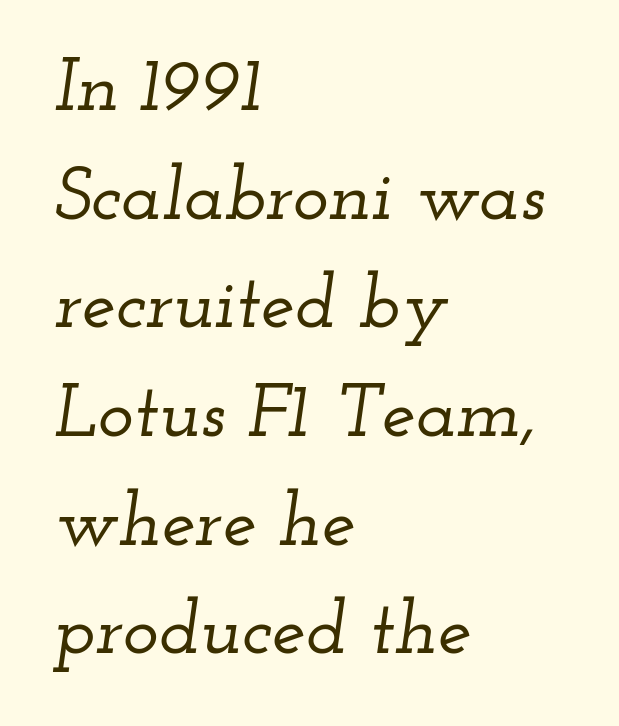
{"serif": "yes", "italic": "yes", "lean": "right", "slant_degrees": 12, "width": "wide", "stroke_contrast": "low", "x_height": "small", "monospaced": "no", "underline": "no", "align": "left", "line_spacing": "normal", "line_spacing_ratio": 1.43, "letter_spacing": "normal", "letter_spacing_em": 0.0, "glyph_px": 76}
